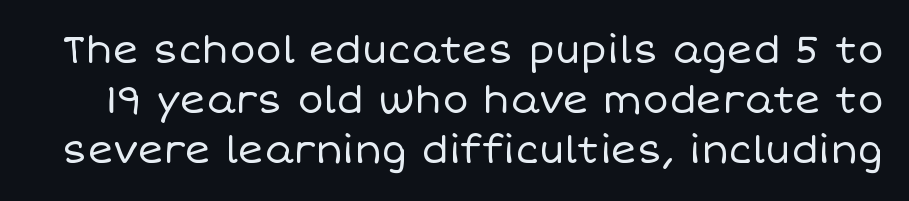
{"italic": "no", "bold": "no", "weight": "regular", "width": "normal", "stroke_contrast": "low", "x_height": "large", "monospaced": "no", "underline": "no", "line_spacing": "normal", "line_spacing_ratio": 1.28, "letter_spacing": "normal", "letter_spacing_em": 0.0, "glyph_px": 39}
